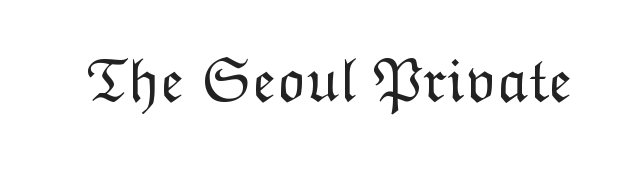
The image shows 62 px light type, upright; set normal letter spacing, not underlined; low stroke contrast and a medium x-height.
